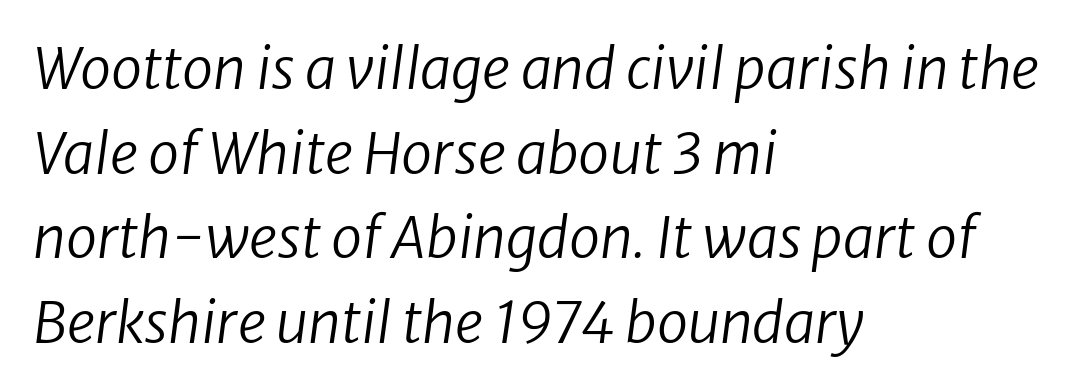
Q: Is the text bold? A: No.
Q: Is the typeface a serif or a sans-serif typeface? A: Sans-serif.
Q: Is the text underlined? A: No.
Q: How is the paragraph aligned? A: Left-aligned.
Q: Is the spacing between letters normal or unusually wide? A: Normal.
Q: Is the spacing between lines tight, normal or loose? A: Normal.
Q: Width (condensed, normal, or wide)? A: Normal.
Q: Stroke contrast? A: Low.
Q: x-height? A: Medium.
Q: Monospaced? A: No.
